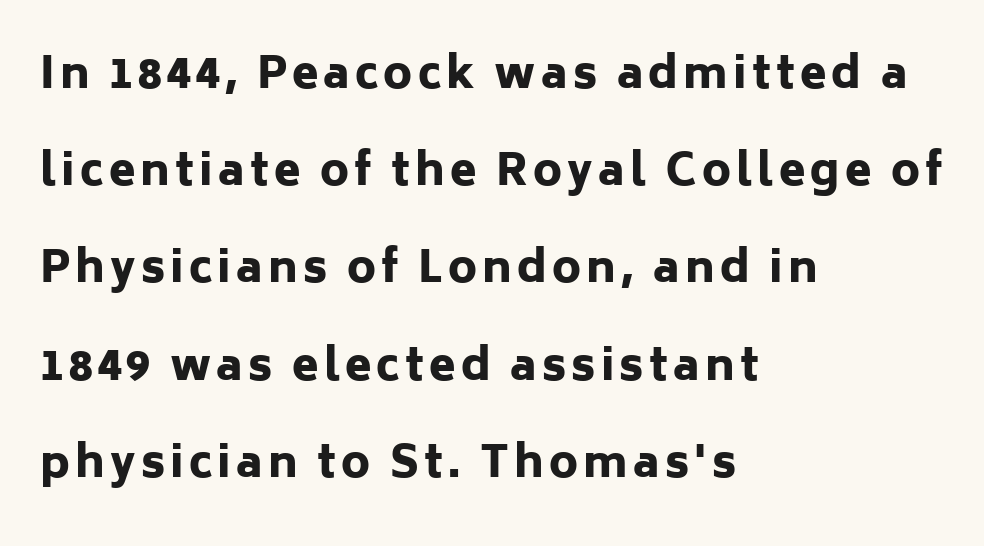
Q: Is the text bold? A: Yes.
Q: Is the text italic (slanted)? A: No, it is upright.
Q: Is the typeface a serif or a sans-serif typeface? A: Sans-serif.
Q: Is the text underlined? A: No.
Q: How is the paragraph aligned? A: Left-aligned.
Q: Is the spacing between lines tight, normal or loose? A: Loose.
Q: Width (condensed, normal, or wide)? A: Normal.
Q: Stroke contrast? A: Low.
Q: x-height? A: Medium.
Q: Monospaced? A: No.
